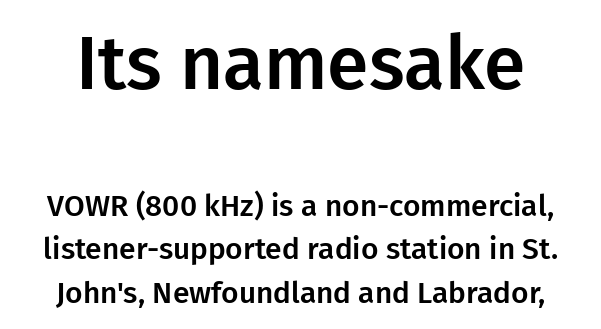
{"serif": "no", "italic": "no", "width": "normal", "stroke_contrast": "low", "x_height": "medium", "monospaced": "no", "underline": "no", "line_spacing": "normal", "line_spacing_ratio": 1.45, "letter_spacing": "normal", "letter_spacing_em": 0.0, "larger_block": "first", "size_ratio": 2.5, "glyph_px": 75}
